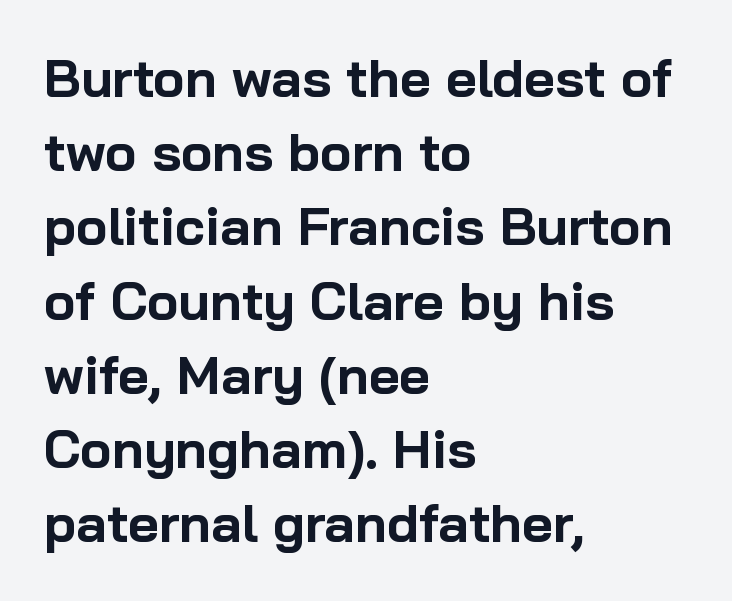
The face used here is rendered with its standard letterfit. Underline: absent. In terms of leading, this rendering sits right in the middle. The rag falls on the right side of this text block.
